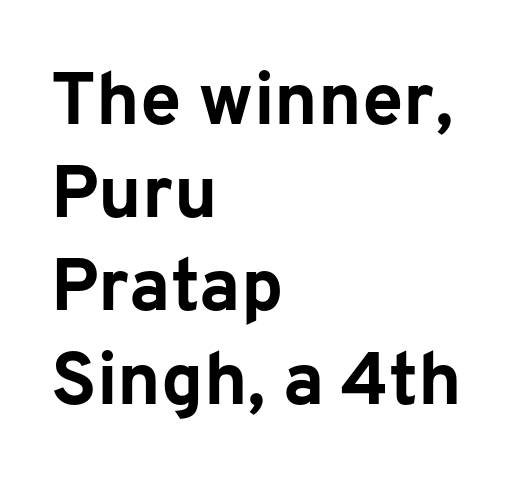
The image shows 74 px bold sans-serif type, upright; set left-aligned, normal line spacing (1.26x), normal letter spacing, not underlined; low stroke contrast and a medium x-height.
